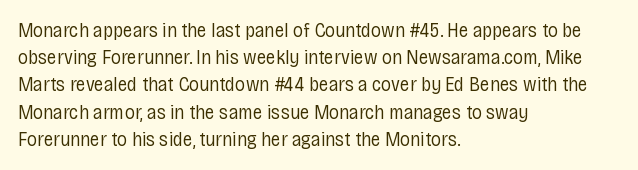
{"italic": "no", "bold": "no", "underline": "no", "align": "left", "line_spacing": "normal", "line_spacing_ratio": 1.36, "letter_spacing": "normal", "letter_spacing_em": 0.0, "glyph_px": 20}
